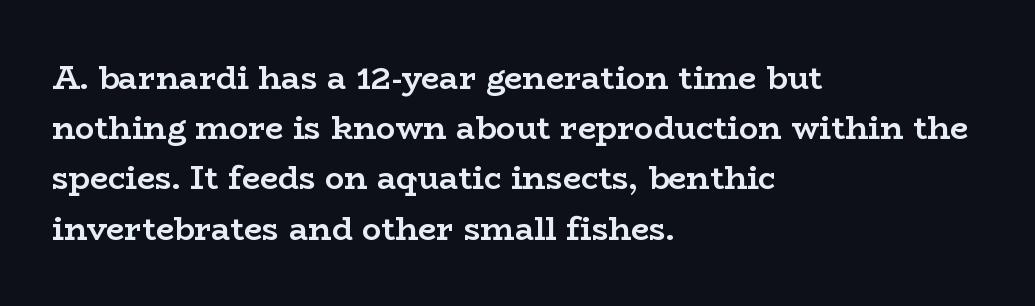
{"serif": "yes", "italic": "no", "bold": "yes", "weight": "semibold", "width": "wide", "stroke_contrast": "low", "x_height": "medium", "monospaced": "no", "underline": "no", "align": "left", "line_spacing": "normal", "line_spacing_ratio": 1.57, "letter_spacing": "normal", "letter_spacing_em": 0.0, "glyph_px": 32}
